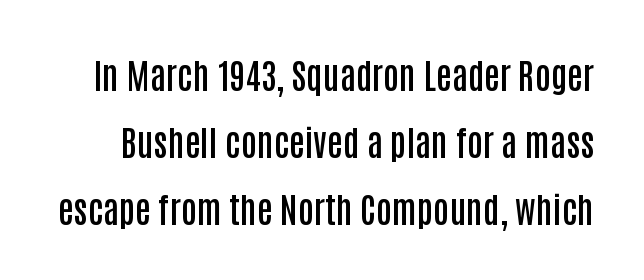
The image shows 35 px semibold, condensed sans-serif type, upright; set loose line spacing (1.91x), normal letter spacing, not underlined; low stroke contrast and a large x-height.
